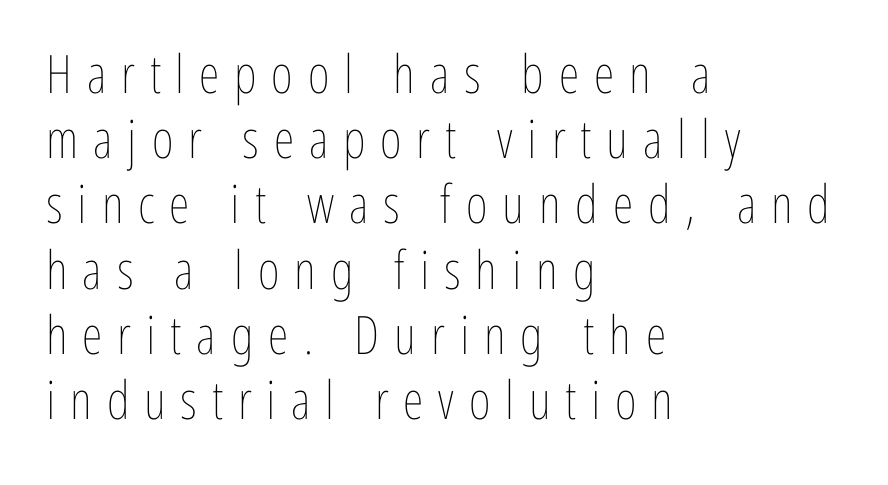
Q: Is the text bold? A: No.
Q: Is the text italic (slanted)? A: No, it is upright.
Q: Is the text underlined? A: No.
Q: How is the paragraph aligned? A: Left-aligned.
Q: Is the spacing between letters normal or unusually wide? A: Unusually wide.
Q: Width (condensed, normal, or wide)? A: Condensed.
Q: Stroke contrast? A: Low.
Q: x-height? A: Medium.
Q: Monospaced? A: No.
